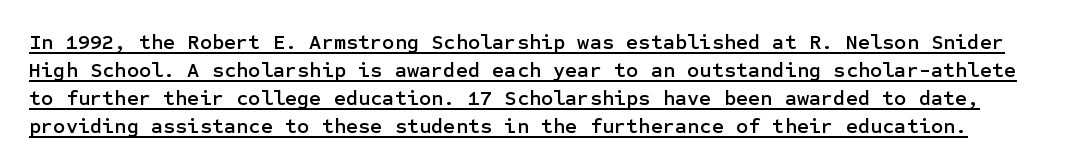
{"italic": "no", "underline": "yes", "line_spacing": "normal", "line_spacing_ratio": 1.33, "letter_spacing": "normal", "letter_spacing_em": 0.0, "glyph_px": 21}
